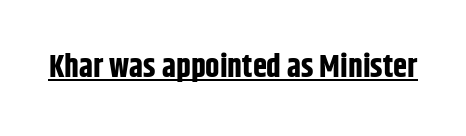
Q: Is the text bold? A: Yes.
Q: Is the text italic (slanted)? A: No, it is upright.
Q: Is the typeface a serif or a sans-serif typeface? A: Sans-serif.
Q: Is the text underlined? A: Yes.
Q: Is the spacing between letters normal or unusually wide? A: Normal.
Q: Width (condensed, normal, or wide)? A: Condensed.
Q: Stroke contrast? A: Low.
Q: x-height? A: Large.
Q: Monospaced? A: No.
